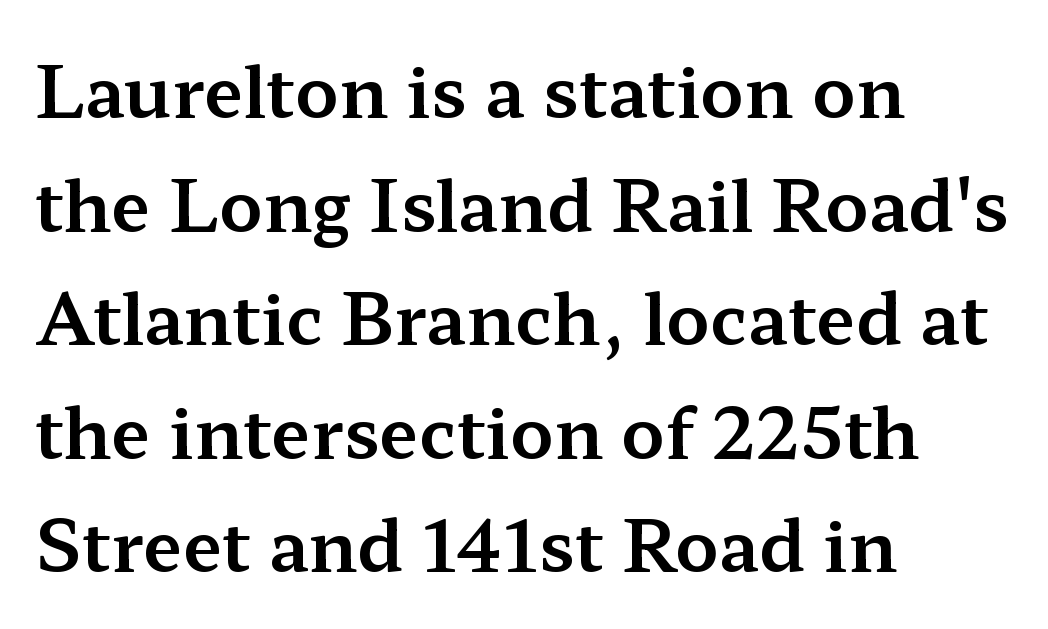
The image shows 71 px wide serif type, upright; set left-aligned, normal line spacing (1.6x), normal letter spacing, not underlined; medium stroke contrast and a medium x-height.
